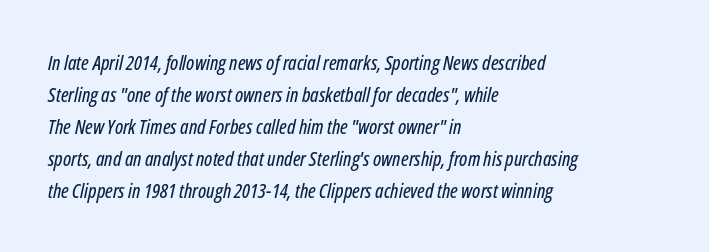
Q: Is the text italic (slanted)? A: Yes, it leans right by about 12 degrees.
Q: Is the text underlined? A: No.
Q: How is the paragraph aligned? A: Left-aligned.
Q: Is the spacing between letters normal or unusually wide? A: Normal.
Q: Is the spacing between lines tight, normal or loose? A: Normal.
